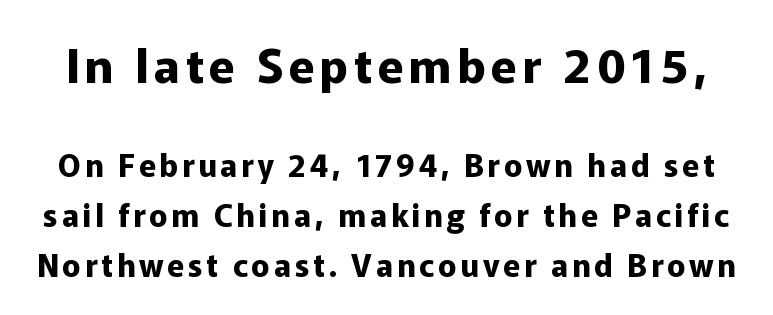
{"serif": "no", "italic": "no", "bold": "yes", "weight": "bold", "width": "normal", "stroke_contrast": "low", "x_height": "medium", "monospaced": "no", "underline": "no", "line_spacing": "normal", "line_spacing_ratio": 1.61, "larger_block": "first", "size_ratio": 1.52, "glyph_px": 47}
